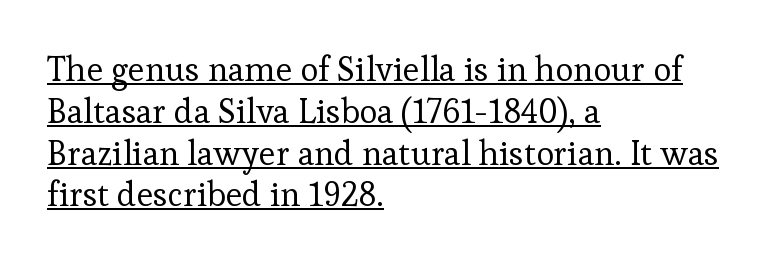
{"serif": "yes", "italic": "no", "bold": "no", "weight": "regular", "width": "normal", "stroke_contrast": "low", "x_height": "medium", "monospaced": "no", "underline": "yes", "align": "left", "line_spacing_ratio": 1.23, "letter_spacing": "normal", "letter_spacing_em": 0.0, "glyph_px": 34}
